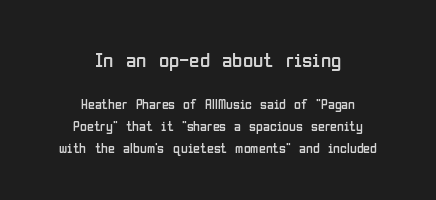
{"italic": "no", "bold": "no", "underline": "no", "align": "center", "line_spacing": "normal", "line_spacing_ratio": 1.58, "letter_spacing": "normal", "letter_spacing_em": 0.0, "larger_block": "first", "size_ratio": 1.5, "glyph_px": 21}
